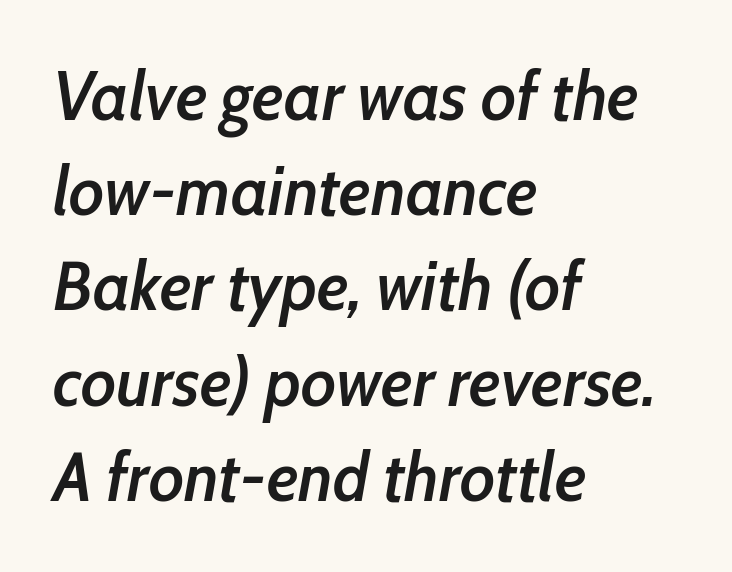
Q: Is the text bold? A: Semi-bold.
Q: Is the text italic (slanted)? A: Yes, it leans right by about 10 degrees.
Q: Is the text underlined? A: No.
Q: How is the paragraph aligned? A: Left-aligned.
Q: Is the spacing between letters normal or unusually wide? A: Normal.
Q: Is the spacing between lines tight, normal or loose? A: Normal.
Q: Width (condensed, normal, or wide)? A: Condensed.
Q: Stroke contrast? A: Low.
Q: x-height? A: Medium.
Q: Monospaced? A: No.
